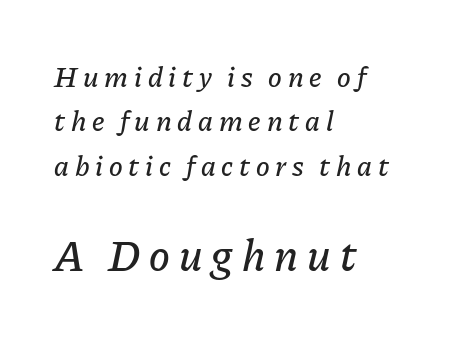
Q: Is the text italic (slanted)? A: Yes, it leans right by about 11 degrees.
Q: Is the text underlined? A: No.
Q: How is the paragraph aligned? A: Left-aligned.
Q: Is the spacing between letters normal or unusually wide? A: Unusually wide.
Q: Is the spacing between lines tight, normal or loose? A: Normal.
Q: Which block of text is set in a larger size, the first (top) or the second (bottom)? A: The second (bottom) one.
Q: Width (condensed, normal, or wide)? A: Normal.
Q: Stroke contrast? A: Low.
Q: x-height? A: Medium.
Q: Monospaced? A: No.
